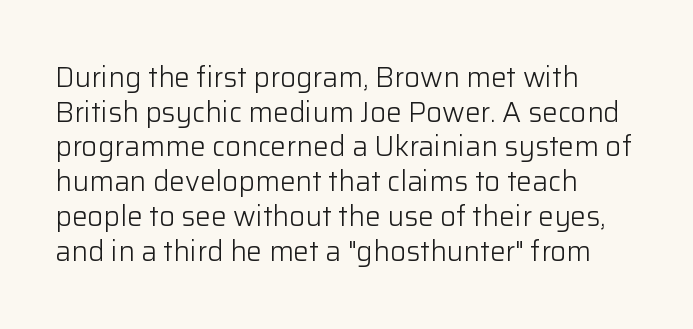
Q: Is the text bold? A: No.
Q: Is the text italic (slanted)? A: No, it is upright.
Q: Is the typeface a serif or a sans-serif typeface? A: Sans-serif.
Q: Is the text underlined? A: No.
Q: How is the paragraph aligned? A: Left-aligned.
Q: Is the spacing between letters normal or unusually wide? A: Normal.
Q: Width (condensed, normal, or wide)? A: Normal.
Q: Stroke contrast? A: Low.
Q: x-height? A: Medium.
Q: Monospaced? A: No.
